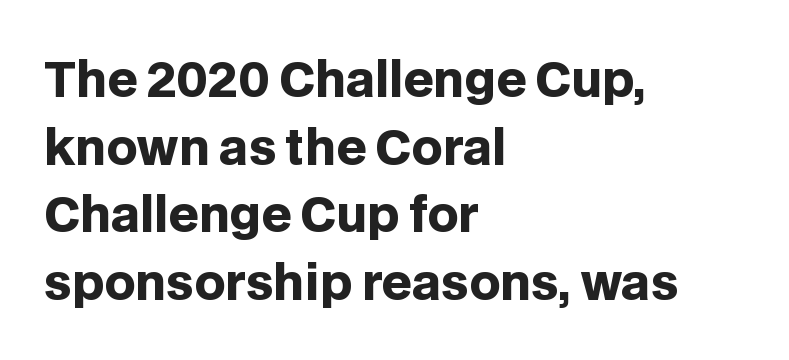
The image shows 48 px heavy sans-serif type, upright; set left-aligned, normal line spacing (1.41x), normal letter spacing, not underlined; low stroke contrast and a large x-height.
